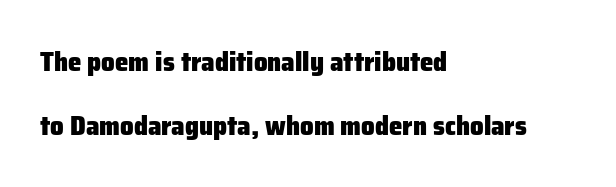
{"italic": "no", "bold": "yes", "underline": "no", "align": "left", "line_spacing": "loose", "line_spacing_ratio": 2.36, "letter_spacing": "normal", "letter_spacing_em": 0.0, "glyph_px": 27}
